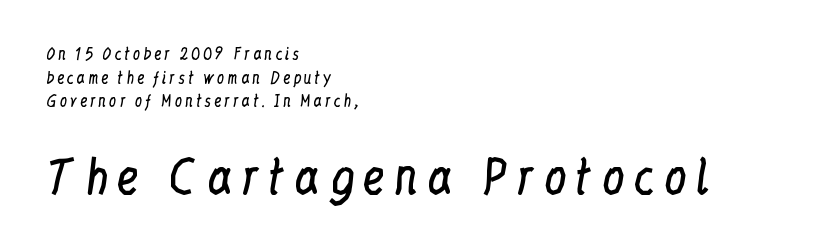
Q: Is the text bold? A: No.
Q: Is the text italic (slanted)? A: Yes.
Q: Is the typeface a serif or a sans-serif typeface? A: Serif.
Q: Is the text underlined? A: No.
Q: How is the paragraph aligned? A: Left-aligned.
Q: Is the spacing between lines tight, normal or loose? A: Normal.
Q: Which block of text is set in a larger size, the first (top) or the second (bottom)? A: The second (bottom) one.
Q: Width (condensed, normal, or wide)? A: Condensed.
Q: Stroke contrast? A: Low.
Q: x-height? A: Medium.
Q: Monospaced? A: No.
